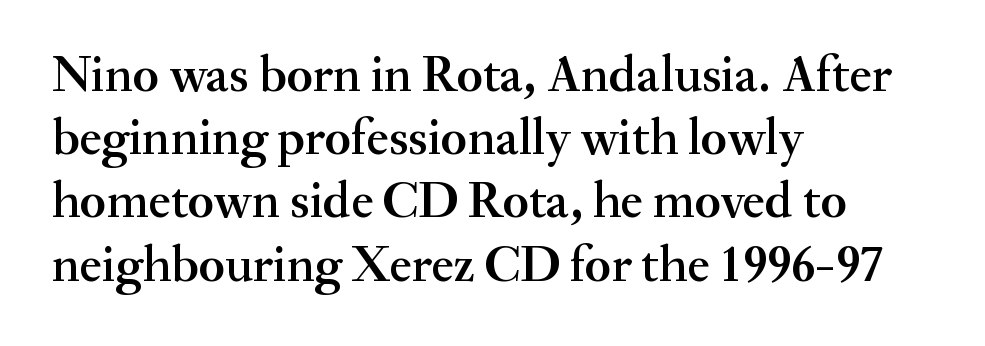
The space directly below the letters is spotless. The lines in this sample share a left origin and differ only in where they stop. The face used here is proportionally spaced, like ordinary book or web type. The face used here is a semibold: visibly heavier than regular, lighter than bold.
